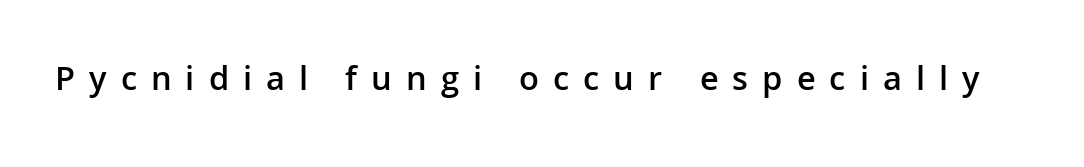
Q: Is the text bold? A: Semi-bold.
Q: Is the text italic (slanted)? A: No, it is upright.
Q: Is the typeface a serif or a sans-serif typeface? A: Sans-serif.
Q: Is the text underlined? A: No.
Q: Is the spacing between letters normal or unusually wide? A: Unusually wide.
Q: Width (condensed, normal, or wide)? A: Normal.
Q: Stroke contrast? A: Low.
Q: x-height? A: Medium.
Q: Monospaced? A: No.
